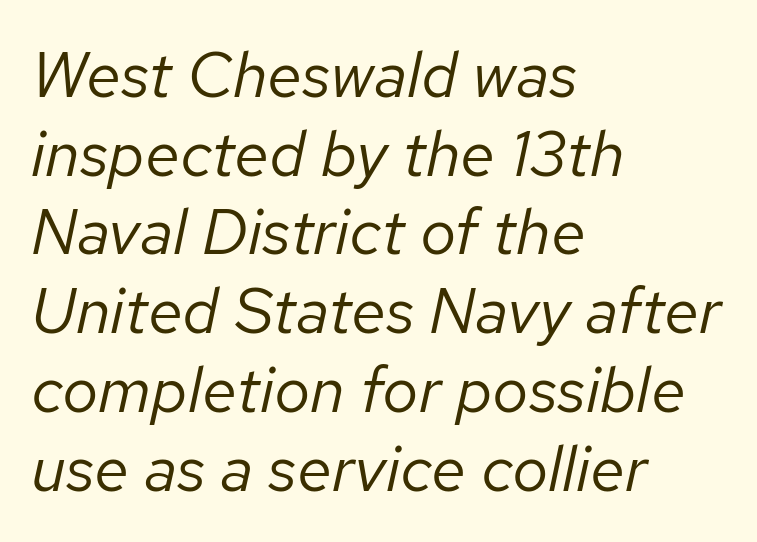
{"italic": "yes", "lean": "right", "slant_degrees": 12, "bold": "no", "weight": "regular", "width": "normal", "stroke_contrast": "low", "x_height": "medium", "monospaced": "no", "underline": "no", "align": "left", "line_spacing_ratio": 1.23, "letter_spacing": "normal", "letter_spacing_em": 0.0, "glyph_px": 64}
